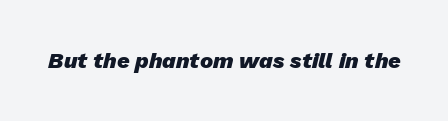
The image shows 22 px bold type, italic (leaning right); set normal letter spacing, not underlined.
